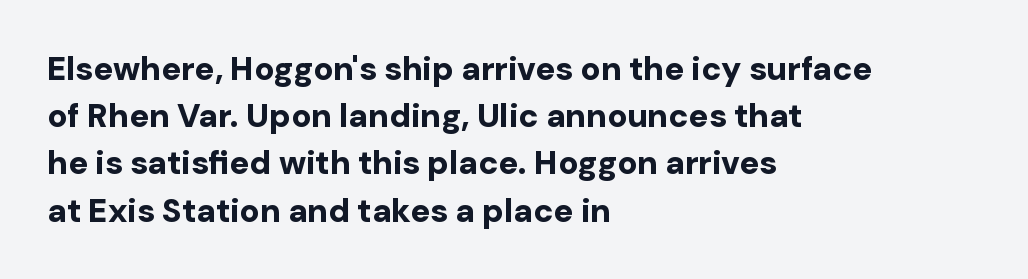
The ragged edge is on the right, which tells us the setting is flush left. Check under the words: just untouched page. Typesetter's note: full bold, strokes at maximum text heaviness. The tracking reads as untouched default to a designer's eye. Rows of type keep a routine distance in the vertical direction. Serifs: no, the terminals of the letterforms are clean.
